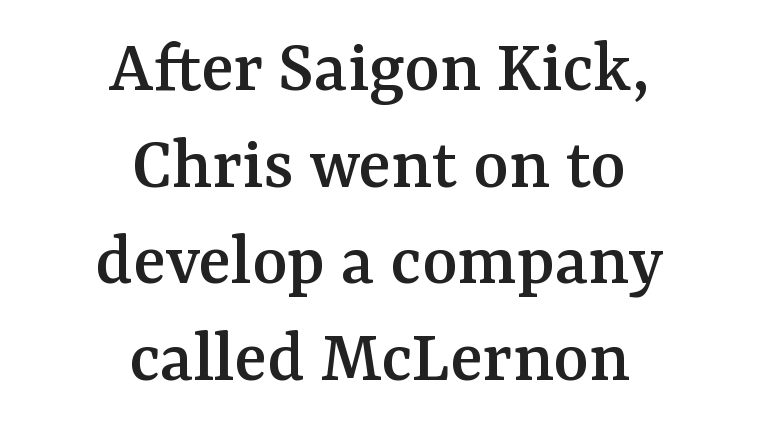
The image shows 76 px serif type, upright; set centered, normal line spacing (1.27x), normal letter spacing, not underlined; medium stroke contrast and a medium x-height.
